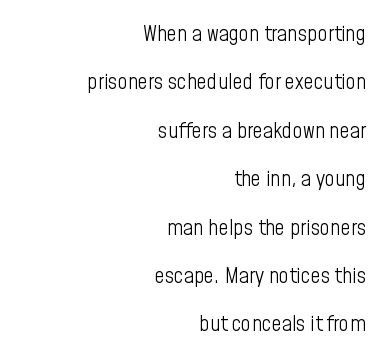
Q: Is the text bold? A: No.
Q: Is the text italic (slanted)? A: No, it is upright.
Q: Is the text underlined? A: No.
Q: How is the paragraph aligned? A: Right-aligned.
Q: Is the spacing between letters normal or unusually wide? A: Normal.
Q: Is the spacing between lines tight, normal or loose? A: Loose.
